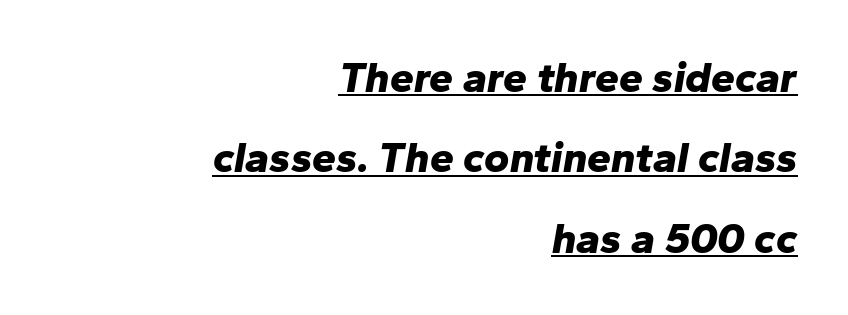
The image shows 43 px bold type, italic (leaning right); set right-aligned, line spacing 1.87x, normal letter spacing, underlined; low stroke contrast and a medium x-height.
